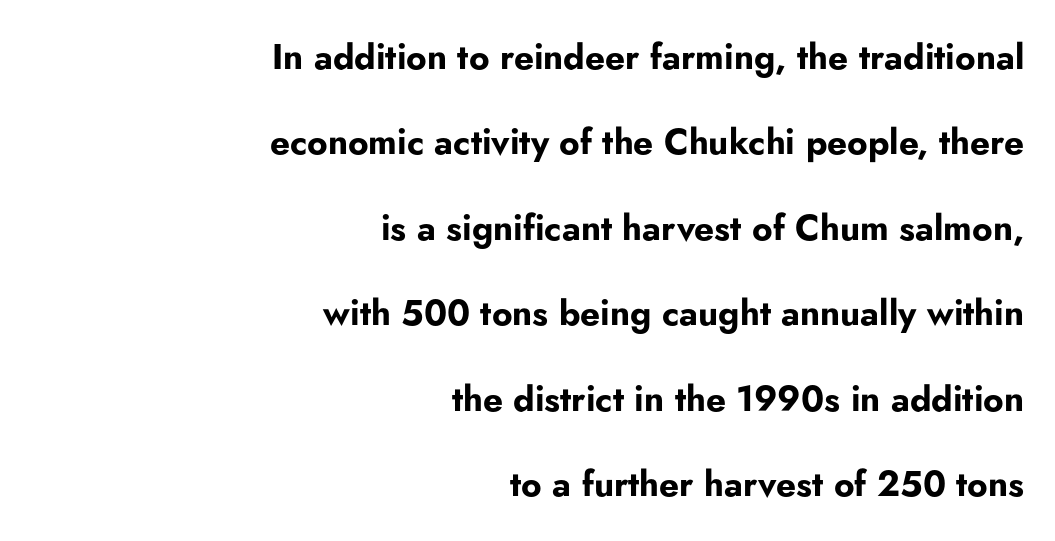
Q: Is the text bold? A: Yes.
Q: Is the text italic (slanted)? A: No, it is upright.
Q: Is the typeface a serif or a sans-serif typeface? A: Sans-serif.
Q: Is the text underlined? A: No.
Q: How is the paragraph aligned? A: Right-aligned.
Q: Is the spacing between letters normal or unusually wide? A: Normal.
Q: Is the spacing between lines tight, normal or loose? A: Loose.
Q: Width (condensed, normal, or wide)? A: Normal.
Q: Stroke contrast? A: Low.
Q: x-height? A: Small.
Q: Monospaced? A: No.
